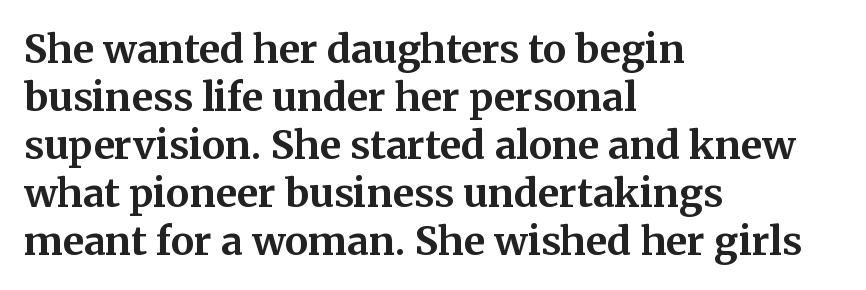
Q: Is the text bold? A: Yes.
Q: Is the text italic (slanted)? A: No, it is upright.
Q: Is the typeface a serif or a sans-serif typeface? A: Serif.
Q: Is the text underlined? A: No.
Q: How is the paragraph aligned? A: Left-aligned.
Q: Is the spacing between letters normal or unusually wide? A: Normal.
Q: Width (condensed, normal, or wide)? A: Normal.
Q: Stroke contrast? A: Medium.
Q: x-height? A: Medium.
Q: Monospaced? A: No.
